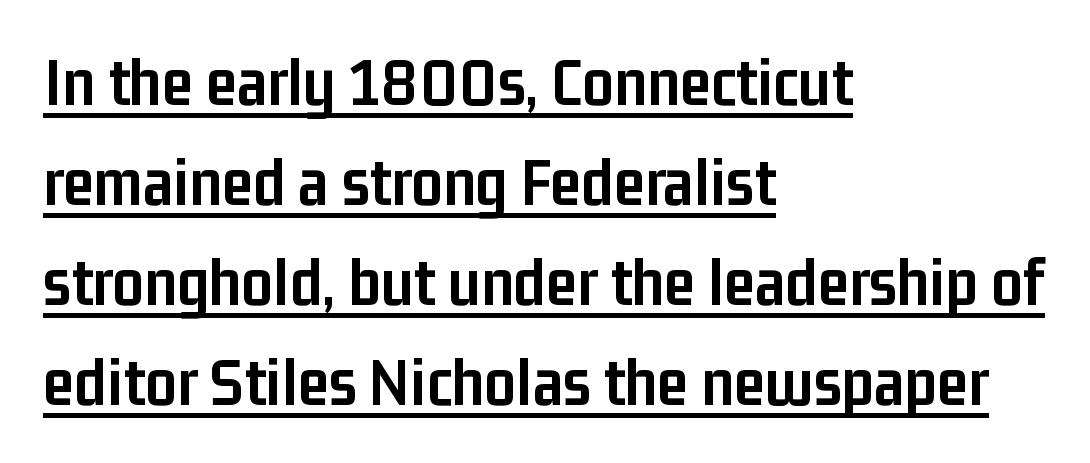
{"serif": "no", "italic": "no", "bold": "yes", "weight": "semibold", "width": "condensed", "stroke_contrast": "low", "x_height": "medium", "monospaced": "no", "underline": "yes", "align": "left", "line_spacing": "normal", "line_spacing_ratio": 1.43, "letter_spacing": "normal", "letter_spacing_em": 0.0, "glyph_px": 70}
